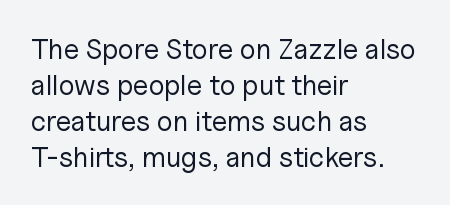
The image shows 28 px regular-weight sans-serif type, upright; set left-aligned, normal line spacing (1.28x), normal letter spacing, not underlined; low stroke contrast and a medium x-height.
